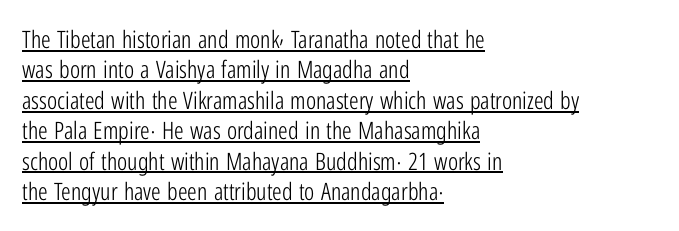
The image shows 24 px text type, upright; set left-aligned, normal line spacing (1.27x), normal letter spacing, underlined.
